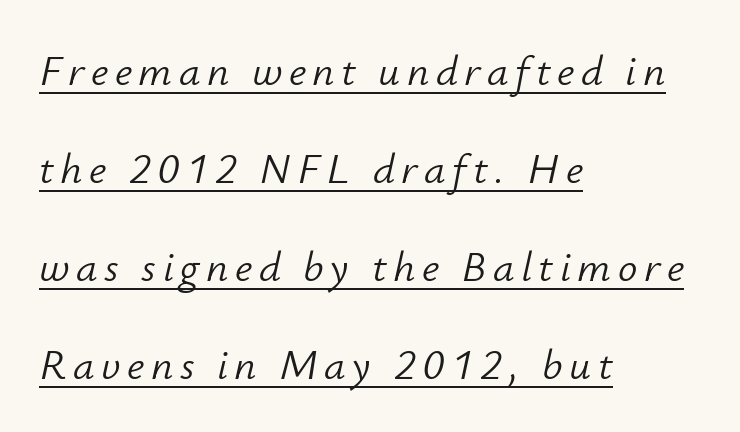
The image shows 43 px light type, italic (leaning right); set left-aligned, loose line spacing (2.28x), underlined; low stroke contrast and a small x-height.
